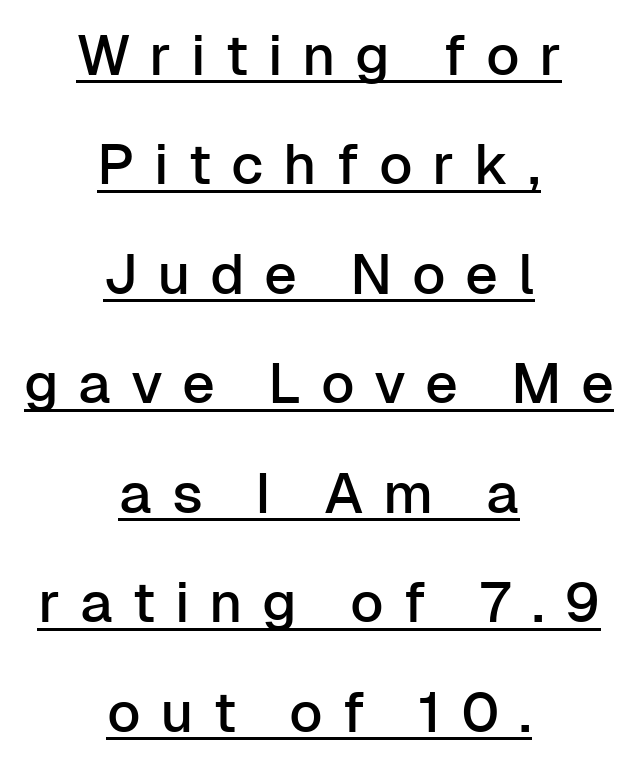
Q: Is the text italic (slanted)? A: No, it is upright.
Q: Is the typeface a serif or a sans-serif typeface? A: Sans-serif.
Q: Is the text underlined? A: Yes.
Q: How is the paragraph aligned? A: Centered.
Q: Is the spacing between letters normal or unusually wide? A: Unusually wide.
Q: Is the spacing between lines tight, normal or loose? A: Loose.
Q: Width (condensed, normal, or wide)? A: Normal.
Q: Stroke contrast? A: Low.
Q: x-height? A: Medium.
Q: Monospaced? A: No.
